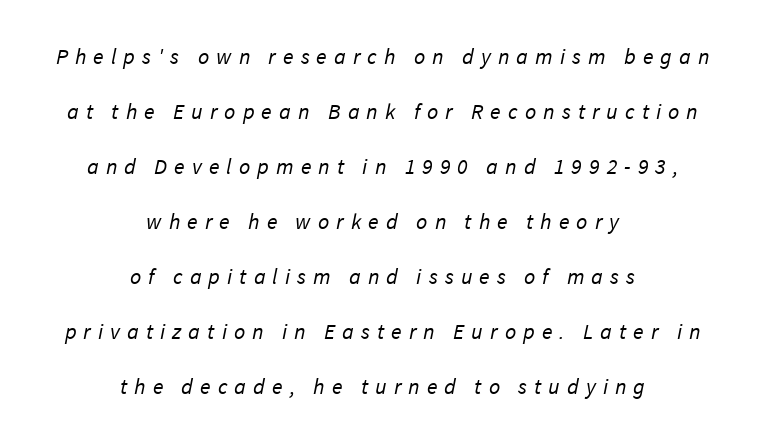
Ink coverage per letter is moderate at most. How are the letters spaced? Widely, with obvious added tracking. Bare-footed words on every line. Notice the wide empty band between every row — that's loose leading. These lines stack symmetrically, like a column narrowing and widening about its center.
